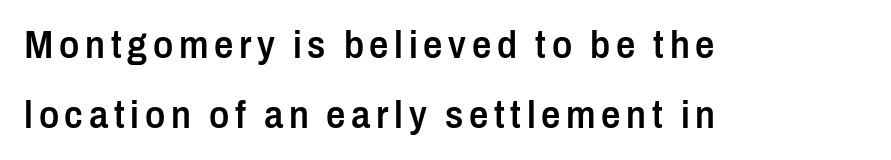
Q: Is the text bold? A: Semi-bold.
Q: Is the text italic (slanted)? A: No, it is upright.
Q: Is the typeface a serif or a sans-serif typeface? A: Sans-serif.
Q: Is the text underlined? A: No.
Q: How is the paragraph aligned? A: Left-aligned.
Q: Width (condensed, normal, or wide)? A: Condensed.
Q: Stroke contrast? A: Low.
Q: x-height? A: Medium.
Q: Monospaced? A: No.
